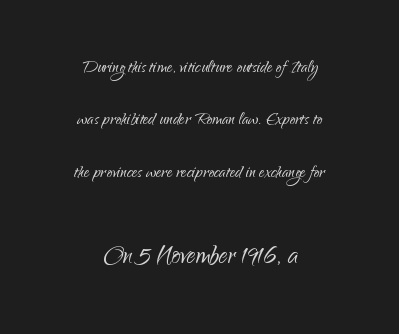
The image shows 33 px light sans-serif type; set centered, loose line spacing (2.38x), normal letter spacing, not underlined; the second (bottom) block is 1.5x larger; low stroke contrast and a small x-height.
